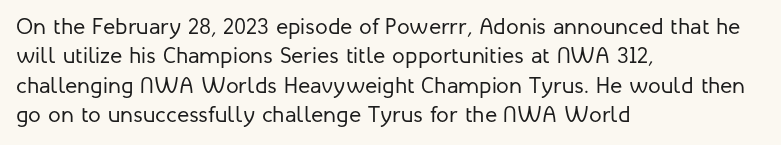
Q: Is the text bold? A: No.
Q: Is the text italic (slanted)? A: No, it is upright.
Q: Is the text underlined? A: No.
Q: How is the paragraph aligned? A: Left-aligned.
Q: Is the spacing between letters normal or unusually wide? A: Normal.
Q: Is the spacing between lines tight, normal or loose? A: Normal.
